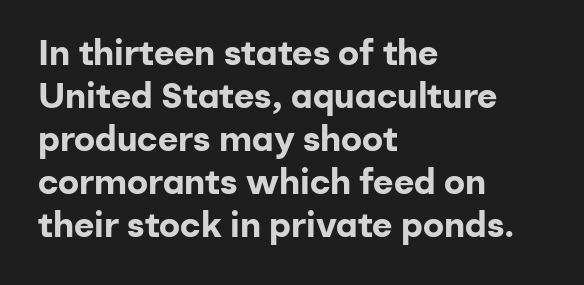
{"serif": "no", "italic": "no", "bold": "yes", "weight": "bold", "width": "normal", "stroke_contrast": "low", "x_height": "medium", "monospaced": "no", "underline": "no", "align": "left", "line_spacing_ratio": 1.23, "letter_spacing": "normal", "letter_spacing_em": 0.0, "glyph_px": 35}
